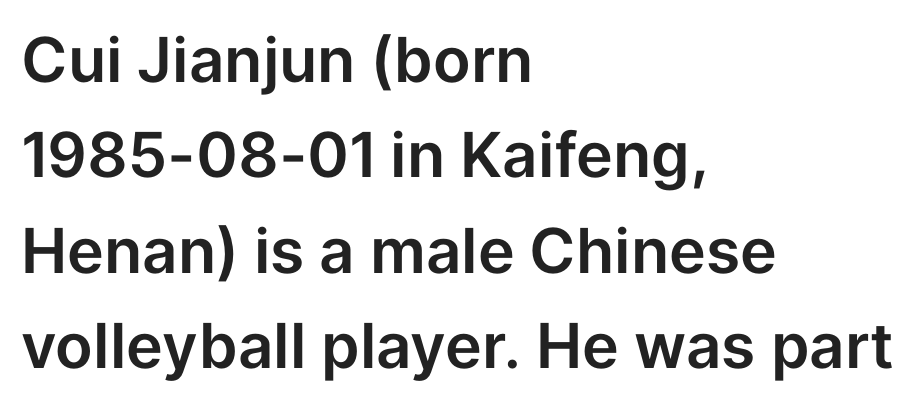
{"serif": "no", "italic": "no", "width": "normal", "stroke_contrast": "low", "x_height": "medium", "monospaced": "no", "underline": "no", "align": "left", "line_spacing": "normal", "line_spacing_ratio": 1.54, "letter_spacing": "normal", "letter_spacing_em": 0.0, "glyph_px": 62}
